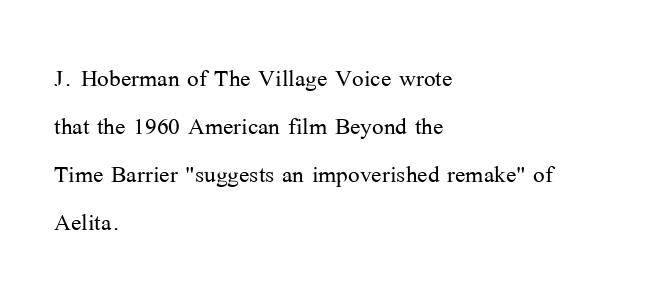
Regular leading. No chunkiness to these letters — they're not bold. Decoration check: the copy has no underline. The paragraph has a hard left edge and a soft right edge. Does extra space separate the letters? No, they use regular spacing. Do the characters align in a grid? No, the font is proportional.
